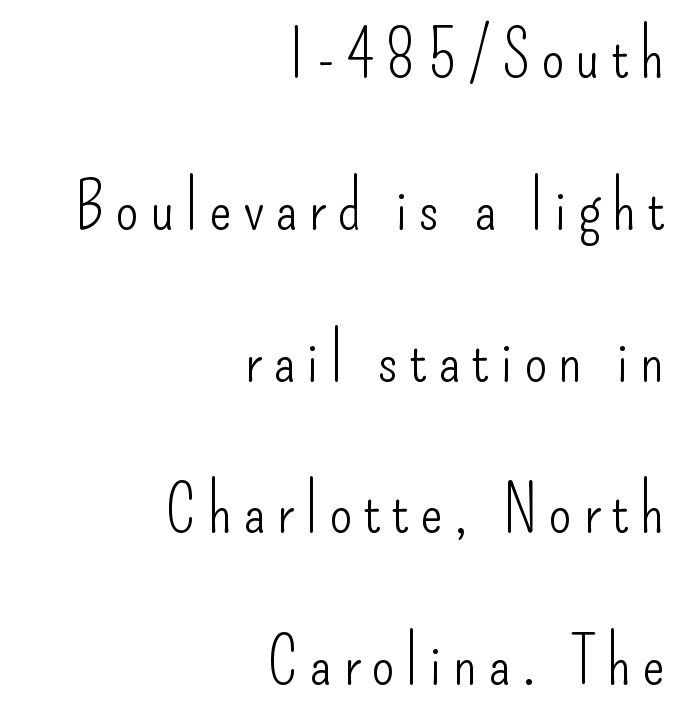
{"serif": "no", "italic": "no", "bold": "no", "weight": "light", "width": "condensed", "stroke_contrast": "low", "x_height": "small", "monospaced": "no", "underline": "no", "align": "right", "line_spacing": "loose", "line_spacing_ratio": 2.3, "glyph_px": 66}
